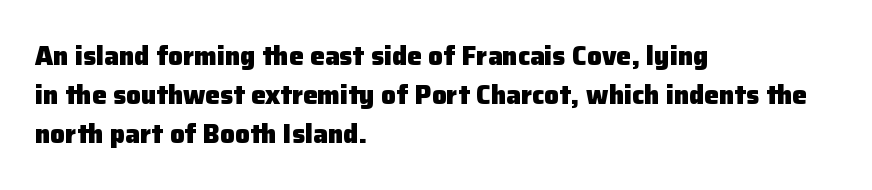
The image shows 26 px bold type, upright; set left-aligned, normal line spacing (1.5x), normal letter spacing, not underlined.
